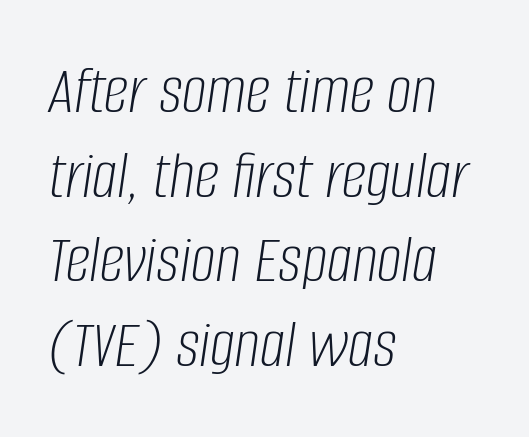
Q: Is the text bold? A: No.
Q: Is the text italic (slanted)? A: Yes, it leans right by about 8 degrees.
Q: Is the text underlined? A: No.
Q: How is the paragraph aligned? A: Left-aligned.
Q: Is the spacing between letters normal or unusually wide? A: Normal.
Q: Width (condensed, normal, or wide)? A: Condensed.
Q: Stroke contrast? A: Low.
Q: x-height? A: Large.
Q: Monospaced? A: No.
